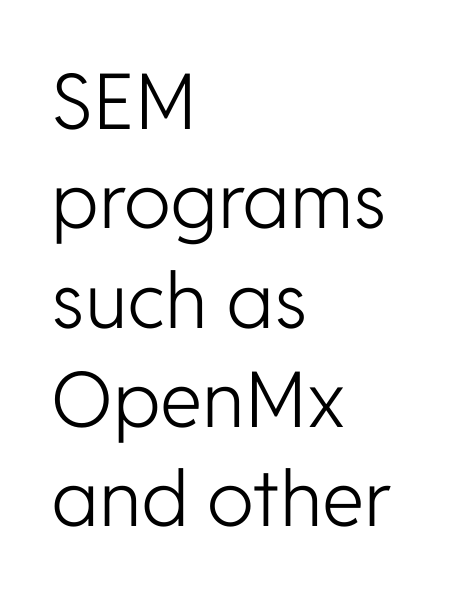
The typesetter chose a ragged-right arrangement here. Whoever set this chose a conventional vertical rhythm. These lines are rendered in a variable-pitch font. Does the type have serifs? No, each stem ends abruptly. The tracking reads as untouched default to a designer's eye. The typography opts for an upright posture over an oblique one.
